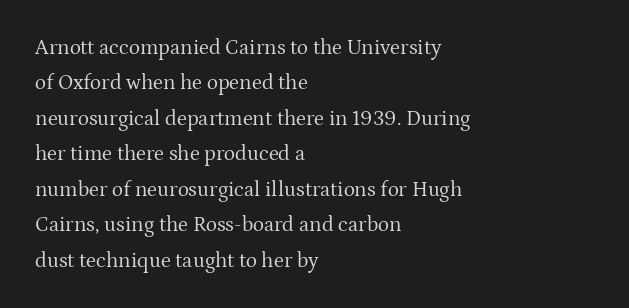
Quick note: underline off. Rendered with straight, roman letterforms. The lines in this sample share a left origin and differ only in where they stop. Ink coverage per letter is moderate at most. Baseline-to-baseline distance is the conventional proportion of letter height. Honestly, the letter spacing is just normal — you wouldn't notice it.
